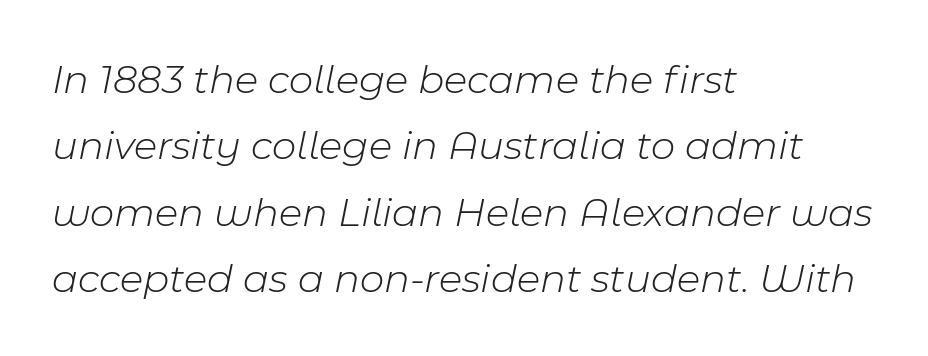
{"italic": "yes", "lean": "right", "slant_degrees": 11, "bold": "no", "weight": "light", "width": "normal", "stroke_contrast": "low", "x_height": "medium", "monospaced": "no", "underline": "no", "align": "left", "line_spacing": "normal", "line_spacing_ratio": 1.58, "letter_spacing": "normal", "letter_spacing_em": 0.0, "glyph_px": 42}
